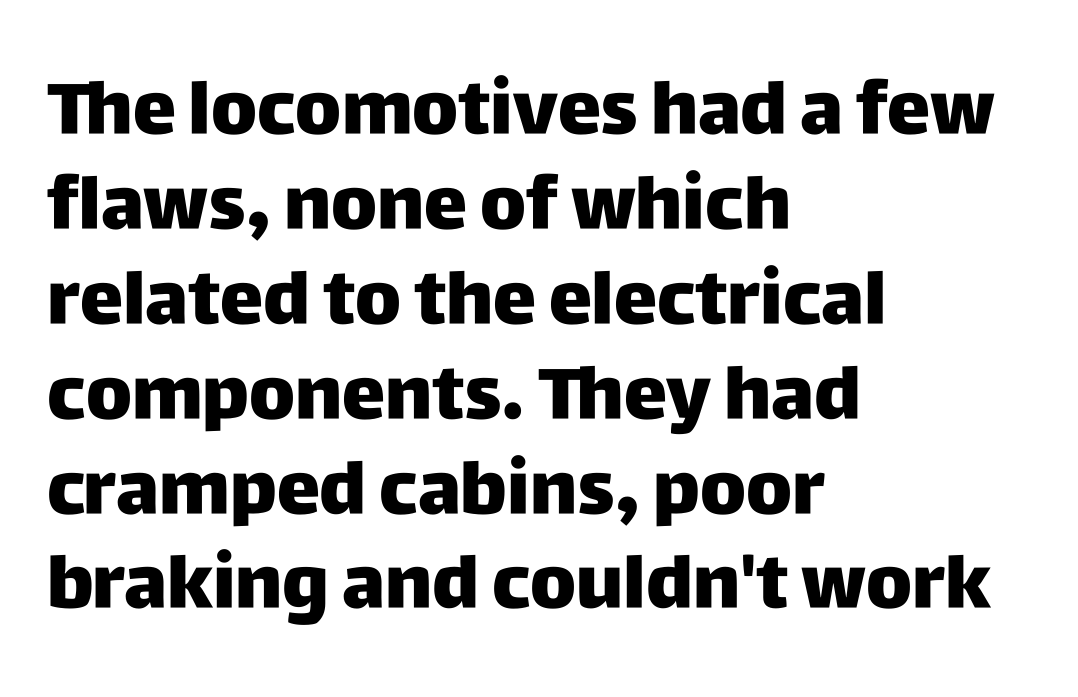
{"serif": "no", "italic": "no", "bold": "yes", "weight": "heavy", "width": "normal", "stroke_contrast": "low", "x_height": "large", "monospaced": "no", "underline": "no", "align": "left", "line_spacing": "normal", "line_spacing_ratio": 1.3, "letter_spacing": "normal", "letter_spacing_em": 0.0, "glyph_px": 73}
